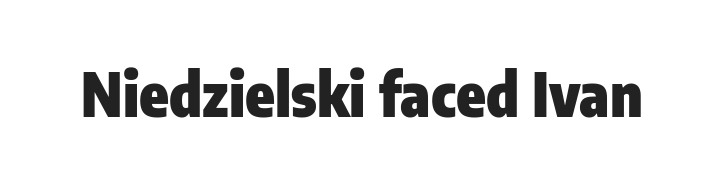
Q: Is the text bold? A: Yes.
Q: Is the text italic (slanted)? A: No, it is upright.
Q: Is the typeface a serif or a sans-serif typeface? A: Sans-serif.
Q: Is the text underlined? A: No.
Q: Is the spacing between letters normal or unusually wide? A: Normal.
Q: Width (condensed, normal, or wide)? A: Condensed.
Q: Stroke contrast? A: Low.
Q: x-height? A: Medium.
Q: Monospaced? A: No.
